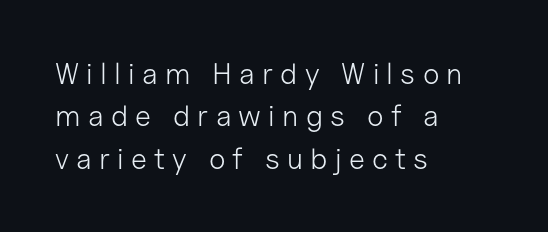
{"serif": "no", "italic": "no", "bold": "no", "weight": "light", "width": "normal", "stroke_contrast": "low", "x_height": "medium", "monospaced": "no", "underline": "no", "align": "left", "line_spacing": "normal", "line_spacing_ratio": 1.41, "letter_spacing": "wide", "letter_spacing_em": 0.24, "glyph_px": 30}
